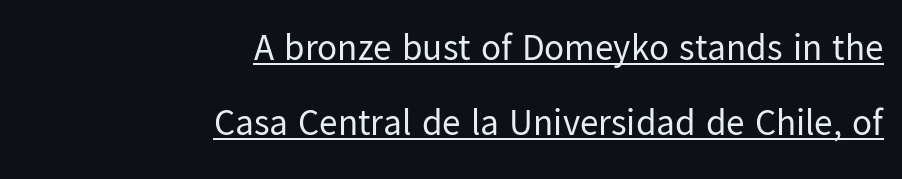
{"serif": "no", "italic": "no", "bold": "no", "weight": "regular", "width": "normal", "stroke_contrast": "low", "x_height": "medium", "monospaced": "no", "underline": "yes", "align": "right", "line_spacing": "loose", "line_spacing_ratio": 2.04, "letter_spacing": "normal", "letter_spacing_em": 0.0, "glyph_px": 37}
